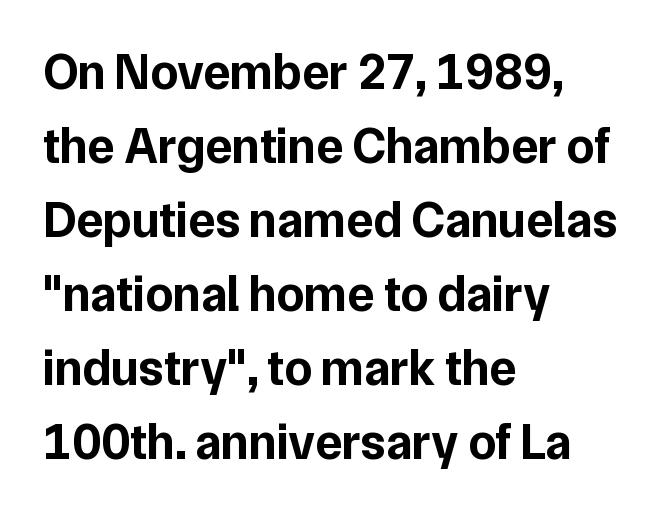
The image shows 50 px bold sans-serif type, upright; set left-aligned, normal line spacing (1.48x), normal letter spacing, not underlined; low stroke contrast and a medium x-height.
